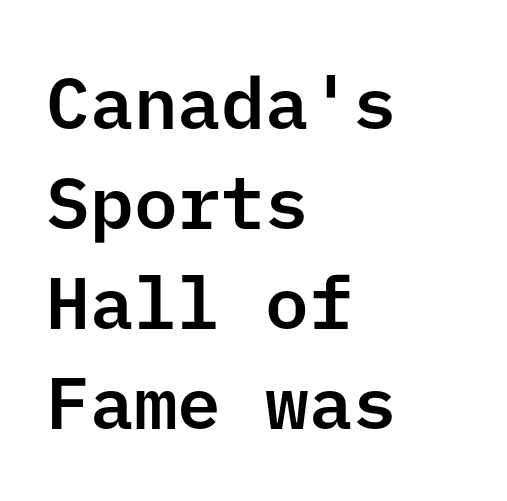
The horizontal fit of the characters is conventional and even. Underline: absent. It's the straight-up-and-down kind of type. All the whitespace from short lines collects on the right. Grotesque or geometric, the face here clearly has no serifs. This sample keeps an unexceptional amount of space between lines.
